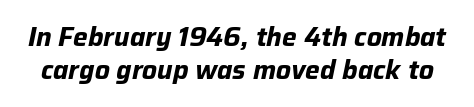
Does extra space separate the letters? No, they use regular spacing. The font's italic variant was chosen for this text. What weight is shown? A full bold with thick strokes. Interline gaps are of average width in this sample.
